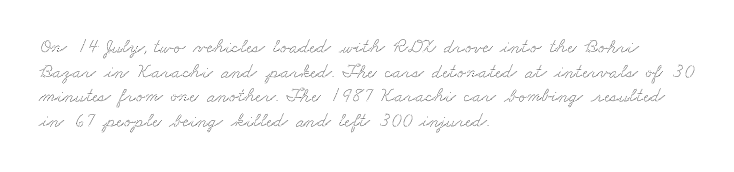
Q: Is the text underlined? A: No.
Q: How is the paragraph aligned? A: Left-aligned.
Q: Is the spacing between letters normal or unusually wide? A: Normal.
